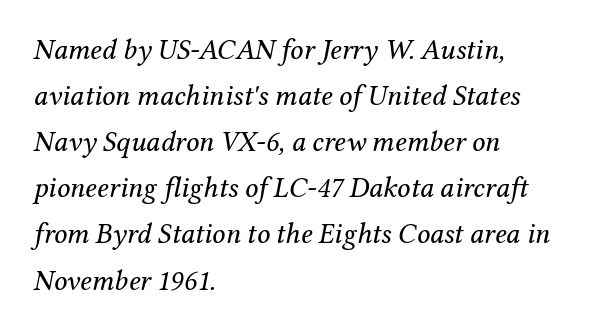
Q: Is the text bold? A: No.
Q: Is the text italic (slanted)? A: Yes, it leans right by about 12 degrees.
Q: Is the typeface a serif or a sans-serif typeface? A: Serif.
Q: Is the text underlined? A: No.
Q: How is the paragraph aligned? A: Left-aligned.
Q: Is the spacing between letters normal or unusually wide? A: Normal.
Q: Is the spacing between lines tight, normal or loose? A: Normal.
Q: Width (condensed, normal, or wide)? A: Normal.
Q: Stroke contrast? A: Medium.
Q: x-height? A: Medium.
Q: Monospaced? A: No.
